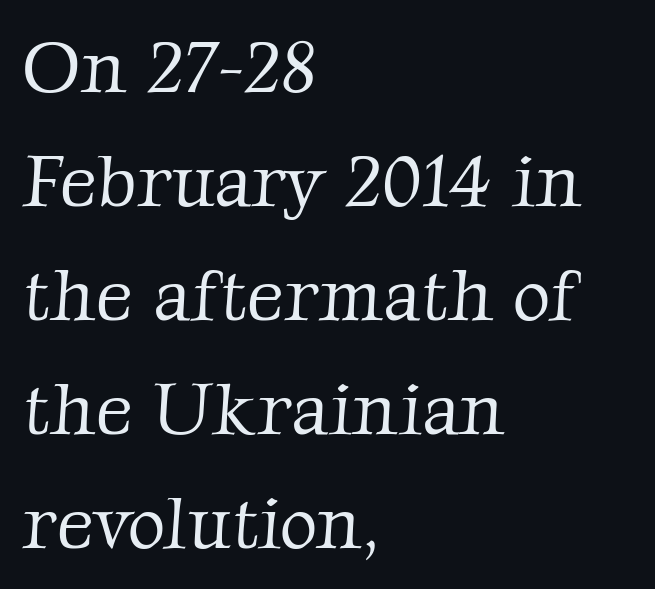
Q: Is the text bold? A: No.
Q: Is the typeface a serif or a sans-serif typeface? A: Serif.
Q: Is the text underlined? A: No.
Q: How is the paragraph aligned? A: Left-aligned.
Q: Is the spacing between letters normal or unusually wide? A: Normal.
Q: Is the spacing between lines tight, normal or loose? A: Normal.
Q: Width (condensed, normal, or wide)? A: Normal.
Q: Stroke contrast? A: Low.
Q: x-height? A: Medium.
Q: Monospaced? A: No.
